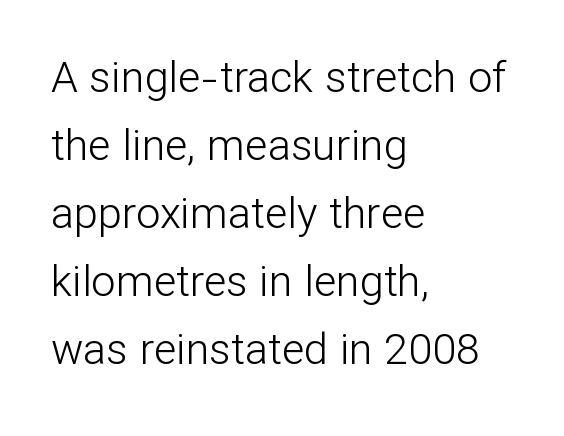
The image shows 43 px light sans-serif type, upright; set left-aligned, normal line spacing (1.58x), normal letter spacing, not underlined; low stroke contrast and a medium x-height.
